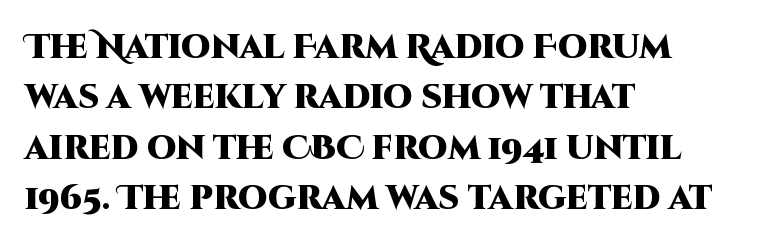
The image shows 33 px heavy sans-serif type, upright; set left-aligned, normal line spacing (1.53x), normal letter spacing, not underlined; high stroke contrast and a large x-height.
